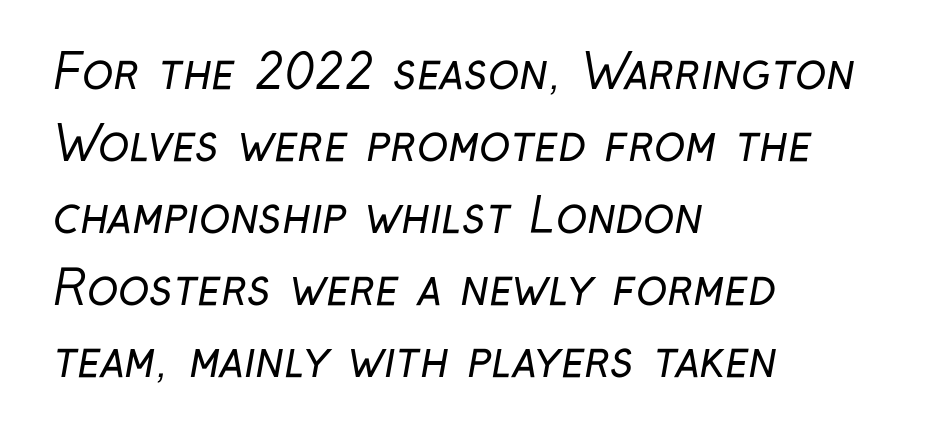
Q: Is the text bold? A: No.
Q: Is the typeface a serif or a sans-serif typeface? A: Sans-serif.
Q: Is the text underlined? A: No.
Q: How is the paragraph aligned? A: Left-aligned.
Q: Is the spacing between letters normal or unusually wide? A: Normal.
Q: Is the spacing between lines tight, normal or loose? A: Normal.
Q: Width (condensed, normal, or wide)? A: Condensed.
Q: Stroke contrast? A: Low.
Q: x-height? A: Medium.
Q: Monospaced? A: No.
